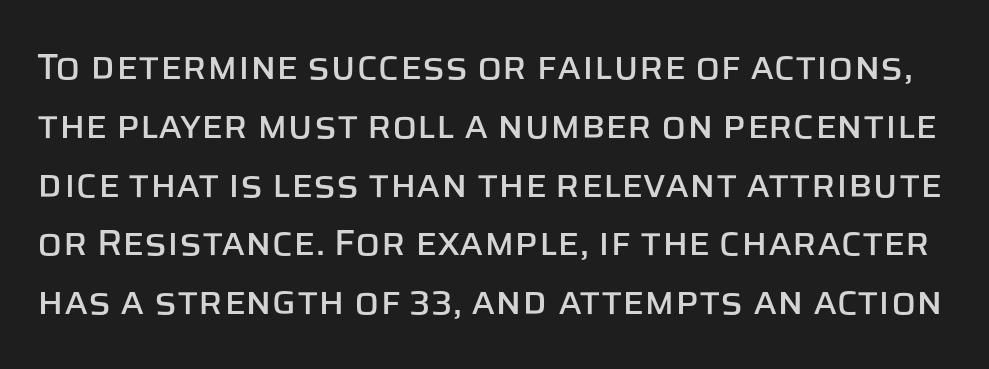
Words appear dense and cohesive because spacing is normal. Designer's note — italics off, roman on. The glyphs are unaccompanied by any horizontal stroke below them. These lines are rendered in a variable-pitch font. Examine the stroke ends and you'll find no serifs. Rows of type keep a routine distance in the vertical direction.
